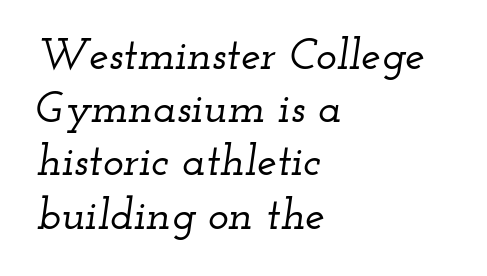
The rendering shows small feet on the letterforms — a serif design. Each letter keeps its own natural width here, so spacing adapts to shape. Typeset ragged right — the left edge is the straight one. Notice how the stems are inclined rather than vertical — that's the hallmark of italics. Here the glyphs are tracked normally, forming tight word shapes. Rule under the text: the space is simply empty.
